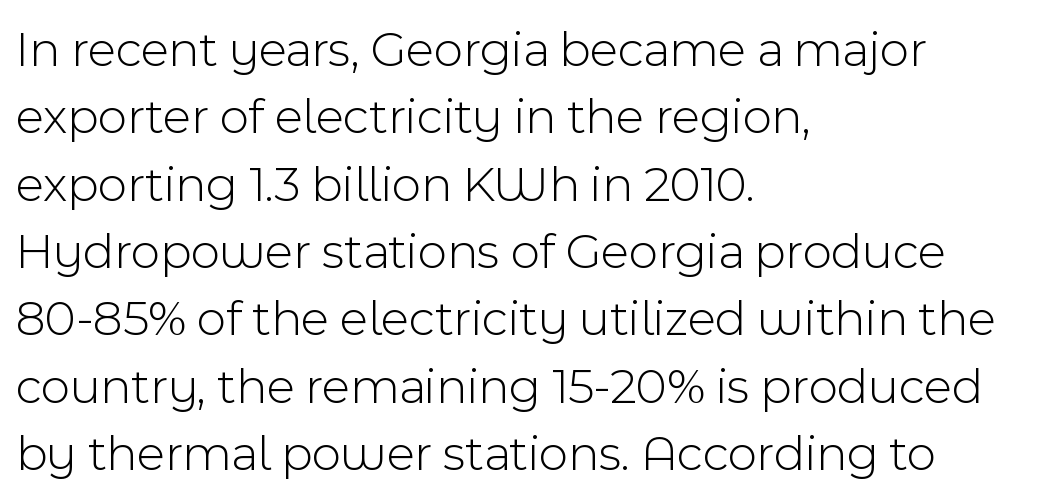
These lines are rendered in a variable-pitch font. The typesetting does not lean heavy: it is not bold. The lines are quadded left. No extra tracking has been applied to these lines. Has an underline been added? It has not. I'd call this a sans setting — the letters go barefoot.
